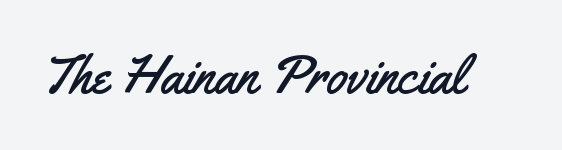
Q: Is the text italic (slanted)? A: Yes.
Q: Is the typeface a serif or a sans-serif typeface? A: Sans-serif.
Q: Is the text underlined? A: No.
Q: Is the spacing between letters normal or unusually wide? A: Normal.
Q: Width (condensed, normal, or wide)? A: Condensed.
Q: Stroke contrast? A: Medium.
Q: x-height? A: Small.
Q: Monospaced? A: No.
